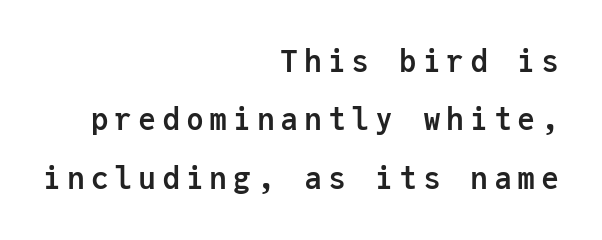
Q: Is the text bold? A: Yes.
Q: Is the text italic (slanted)? A: No, it is upright.
Q: Is the typeface a serif or a sans-serif typeface? A: Sans-serif.
Q: Is the text underlined? A: No.
Q: How is the paragraph aligned? A: Right-aligned.
Q: Is the spacing between lines tight, normal or loose? A: Loose.
Q: Width (condensed, normal, or wide)? A: Normal.
Q: Stroke contrast? A: Low.
Q: x-height? A: Medium.
Q: Monospaced? A: Yes.
